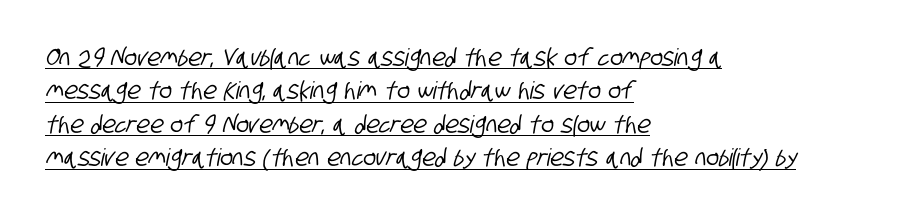
Q: Is the text underlined? A: Yes.
Q: How is the paragraph aligned? A: Left-aligned.
Q: Is the spacing between letters normal or unusually wide? A: Normal.
Q: Is the spacing between lines tight, normal or loose? A: Normal.
